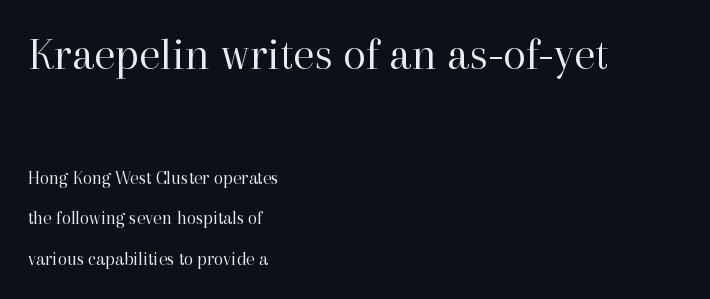
{"serif": "yes", "italic": "no", "bold": "no", "weight": "regular", "width": "normal", "stroke_contrast": "high", "x_height": "medium", "monospaced": "no", "underline": "no", "align": "left", "line_spacing": "loose", "line_spacing_ratio": 2.15, "letter_spacing": "normal", "letter_spacing_em": 0.0, "larger_block": "first", "size_ratio": 2.47, "glyph_px": 47}
